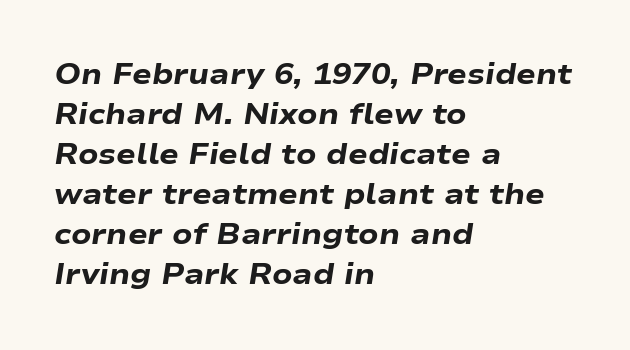
{"italic": "yes", "lean": "right", "slant_degrees": 9, "bold": "yes", "weight": "heavy", "width": "wide", "stroke_contrast": "low", "x_height": "medium", "monospaced": "no", "underline": "no", "align": "left", "line_spacing": "normal", "line_spacing_ratio": 1.38, "letter_spacing": "normal", "letter_spacing_em": 0.0, "glyph_px": 29}
